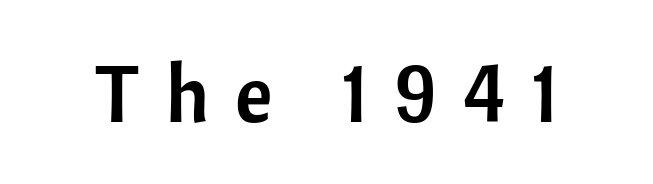
The image shows 80 px sans-serif type, upright; set unusually wide letter spacing (+0.33 em), not underlined; low stroke contrast and a medium x-height.
